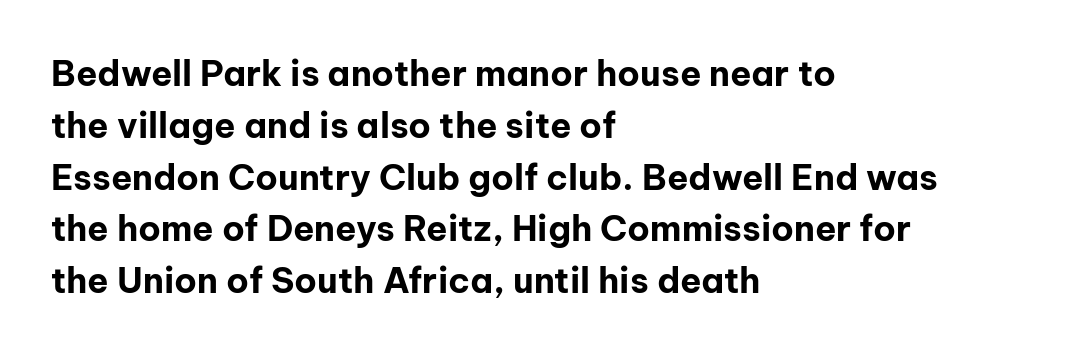
{"serif": "no", "italic": "no", "bold": "yes", "weight": "bold", "width": "normal", "stroke_contrast": "low", "x_height": "medium", "monospaced": "no", "underline": "no", "align": "left", "line_spacing": "normal", "line_spacing_ratio": 1.48, "letter_spacing": "normal", "letter_spacing_em": 0.0, "glyph_px": 35}
